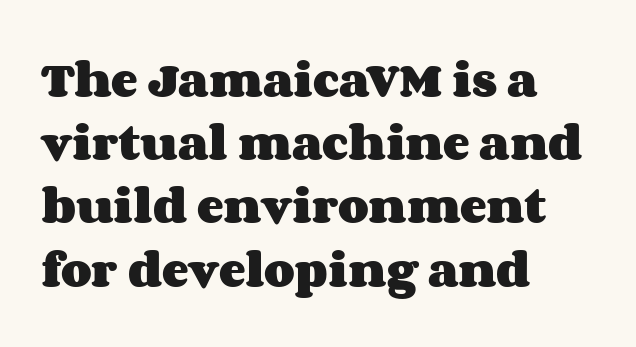
The image shows 40 px heavy, wide type, upright; set left-aligned, normal line spacing (1.58x), normal letter spacing, not underlined; medium stroke contrast and a large x-height.
